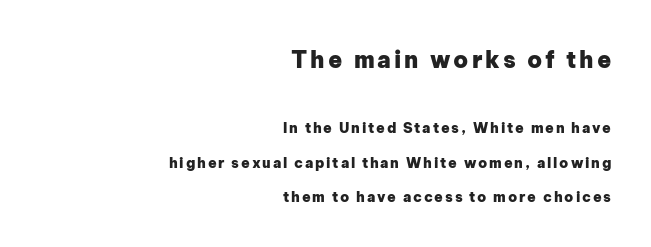
{"italic": "no", "bold": "yes", "underline": "no", "align": "right", "line_spacing": "loose", "line_spacing_ratio": 2.49, "larger_block": "first", "size_ratio": 1.64, "glyph_px": 23}
